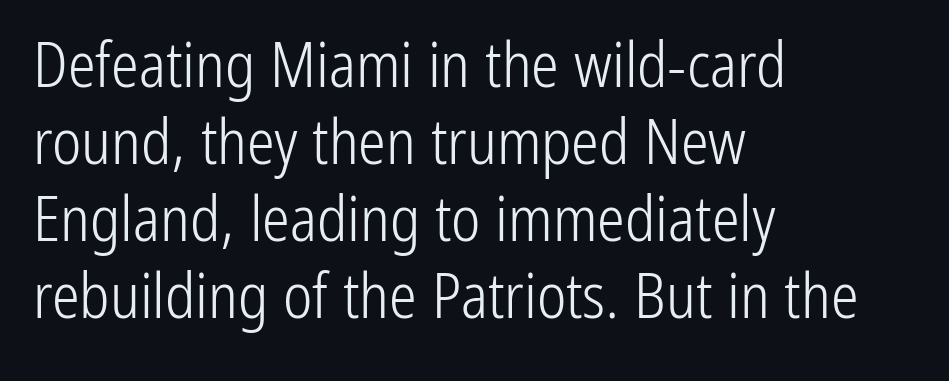
{"serif": "no", "italic": "no", "bold": "no", "weight": "light", "width": "condensed", "stroke_contrast": "low", "x_height": "medium", "monospaced": "no", "underline": "no", "align": "left", "line_spacing_ratio": 1.24, "letter_spacing": "normal", "letter_spacing_em": 0.0, "glyph_px": 62}
